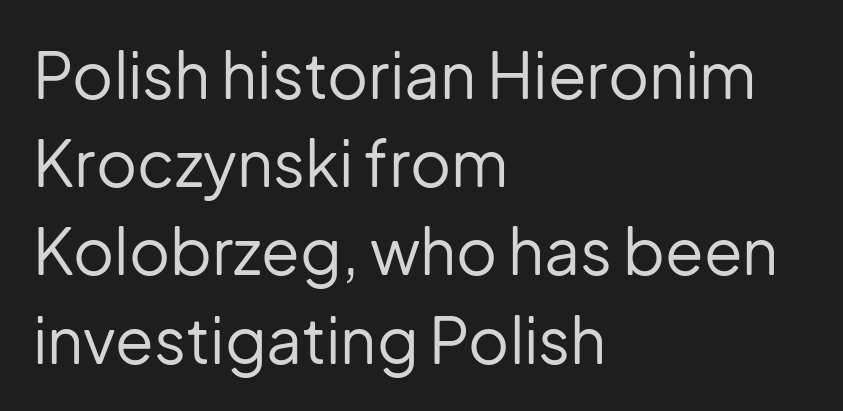
Does the leading feel generous? No, just average. Visually the block forms a straight wall on the left and a jagged coastline on the right. Short note: letters normally spaced. The space directly below the letters is spotless. Posture: vertical.
